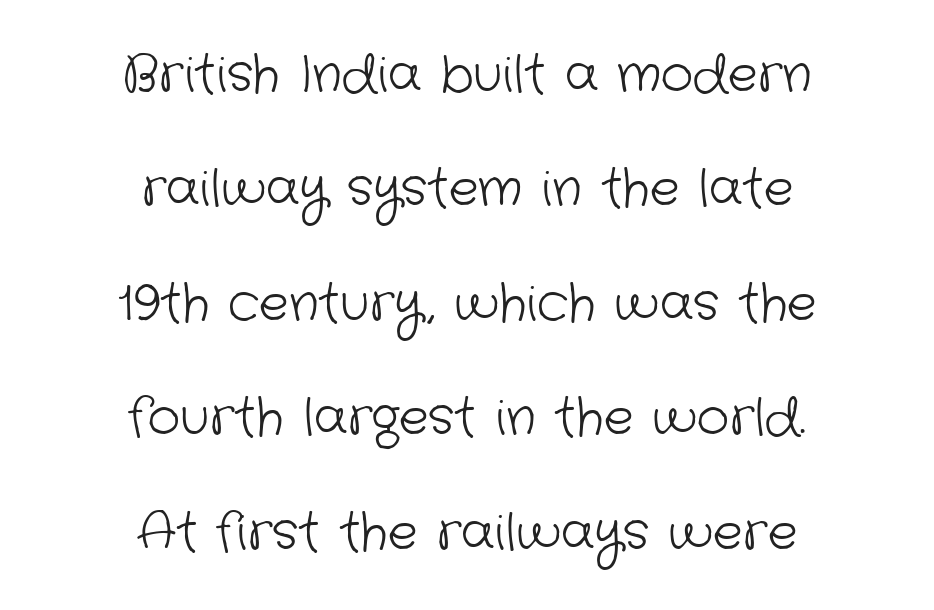
The image shows 50 px light sans-serif type; set centered, loose line spacing (2.29x), normal letter spacing, not underlined; low stroke contrast and a medium x-height.
